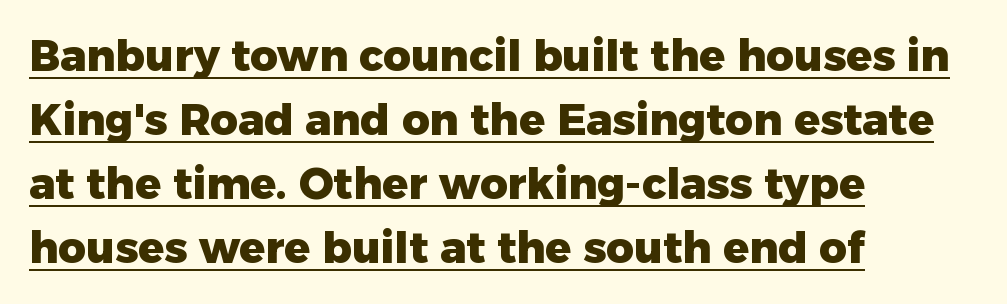
The image shows 43 px heavy sans-serif type, upright; set left-aligned, normal line spacing (1.49x), normal letter spacing, underlined; low stroke contrast and a medium x-height.
